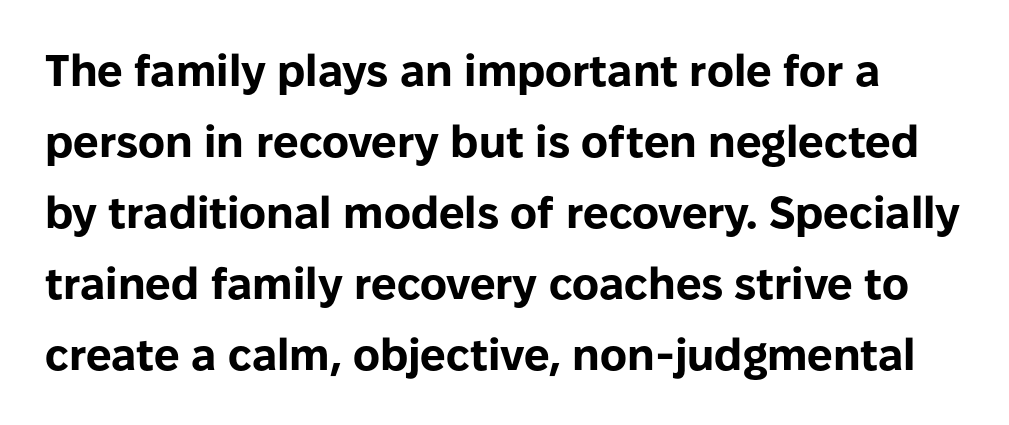
The image shows 45 px bold sans-serif type, upright; set normal line spacing (1.58x), normal letter spacing, not underlined; low stroke contrast and a medium x-height.
